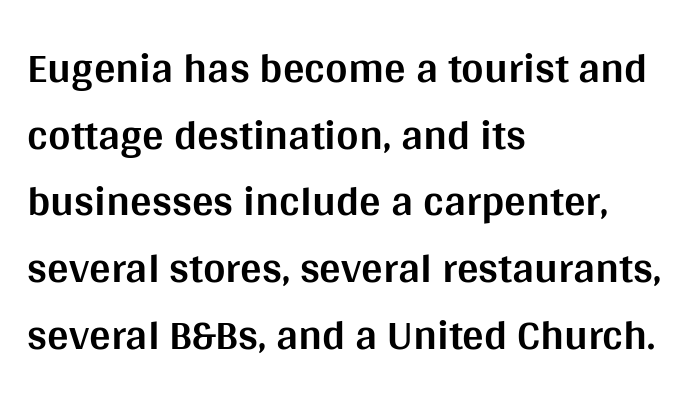
{"serif": "no", "italic": "no", "bold": "yes", "weight": "bold", "width": "normal", "stroke_contrast": "medium", "x_height": "large", "monospaced": "no", "underline": "no", "align": "left", "line_spacing": "normal", "line_spacing_ratio": 1.55, "letter_spacing": "normal", "letter_spacing_em": 0.0, "glyph_px": 43}
